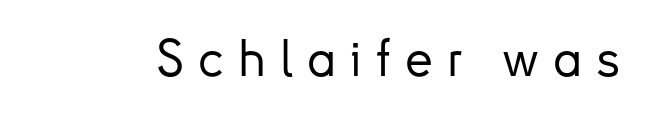
{"serif": "no", "italic": "no", "width": "normal", "stroke_contrast": "low", "x_height": "small", "monospaced": "no", "underline": "no", "letter_spacing": "wide", "letter_spacing_em": 0.29, "glyph_px": 50}
